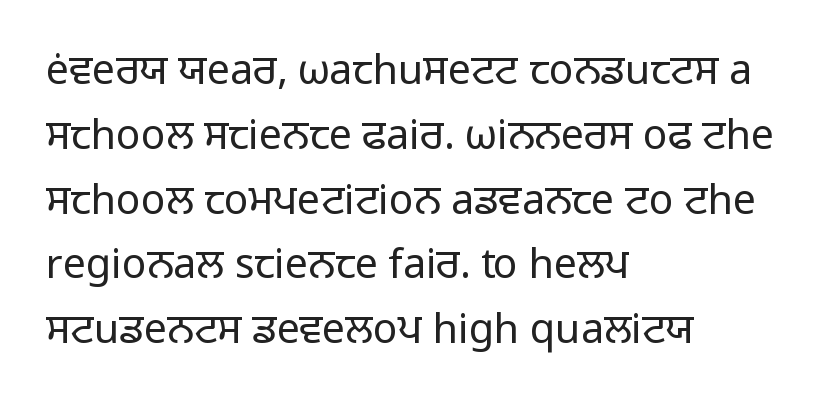
{"serif": "no", "italic": "no", "bold": "no", "weight": "regular", "width": "normal", "stroke_contrast": "low", "x_height": "medium", "monospaced": "no", "underline": "no", "align": "left", "line_spacing": "normal", "line_spacing_ratio": 1.58, "letter_spacing": "normal", "letter_spacing_em": 0.0, "glyph_px": 41}
